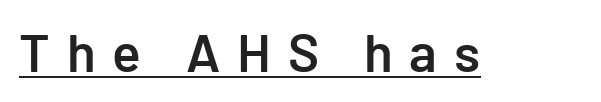
The image shows 53 px semibold sans-serif type, upright; set unusually wide letter spacing (+0.32 em), underlined; low stroke contrast and a medium x-height.
